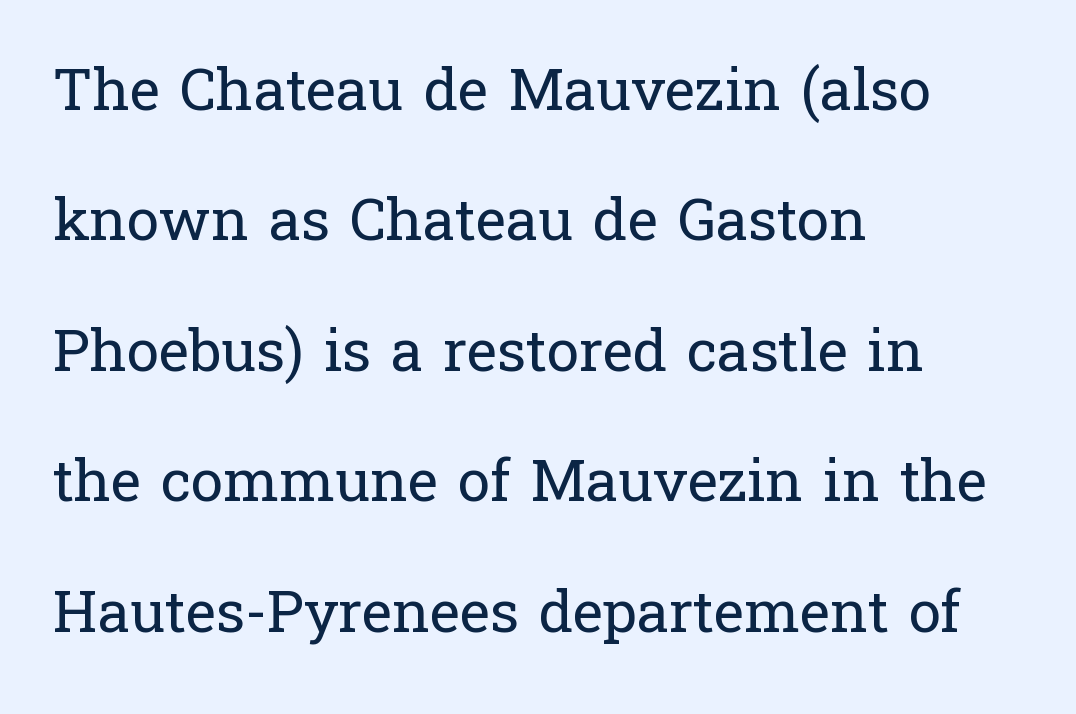
Reading down the block, your eye returns to a fixed left position each line. Upright lettering throughout. Notice the wide empty band between every row — that's loose leading. The line texture is even and compact thanks to regular tracking. The passage shown is typeset with a serif family. The rendering uses natural spacing where letterforms have individual widths.
